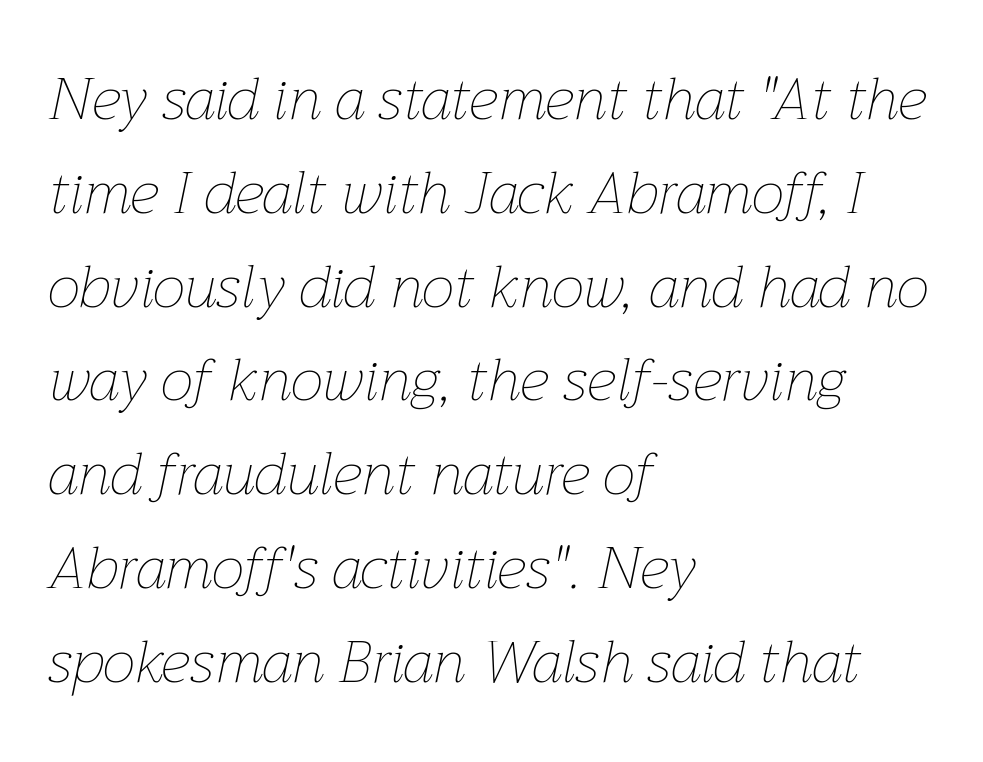
You could not count columns in this text — the font is proportionally spaced. The whole block is typeset with a tilt. Compared with typical body copy, the letter spacing here is the same. No letter is thick-stroked: the sample isn't bold. What's the leading like? Ordinary, nothing unusual. Reading down the block, your eye returns to a fixed left position each line.
